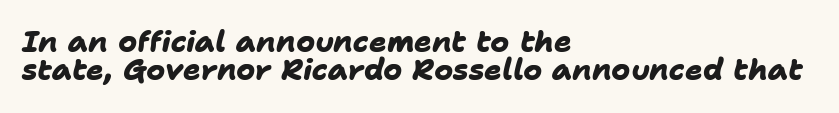
The image shows 29 px heavy sans-serif type; set left-aligned, tight line spacing (0.97x), normal letter spacing, not underlined; low stroke contrast and a medium x-height.
